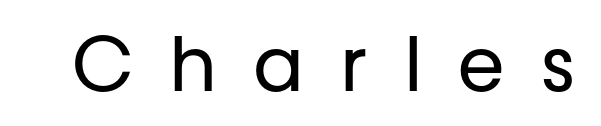
The passage shown is typed in a proportional face where columns would drift. The horizontal fit of the characters is loose and conspicuously gappy. Unlike a traditional serif, this face leaves its strokes unadorned. No italicization has been applied; the sample stays upright. Unbolded letterforms with no extra heft. The foot of each line stays bare and open.
